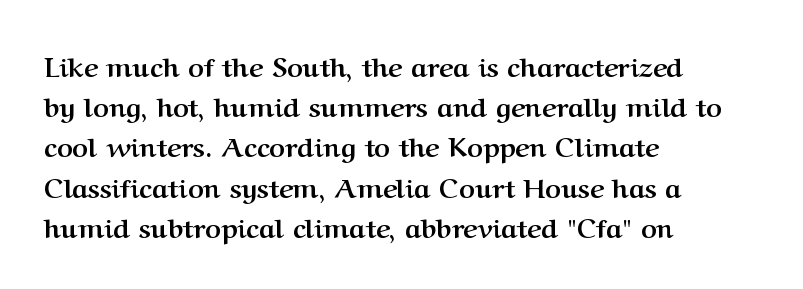
The rag falls on the right side of this text block. The axis of the letterforms is exactly vertical. Descender tails drop into unmarked territory. Inter-character spacing is left at the font's built-in metrics. Heavy, bold letterforms.
